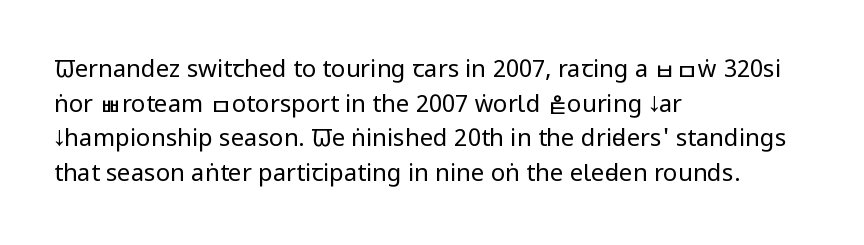
Q: Is the text bold? A: No.
Q: Is the text italic (slanted)? A: No, it is upright.
Q: Is the text underlined? A: No.
Q: How is the paragraph aligned? A: Left-aligned.
Q: Is the spacing between letters normal or unusually wide? A: Normal.
Q: Is the spacing between lines tight, normal or loose? A: Normal.
